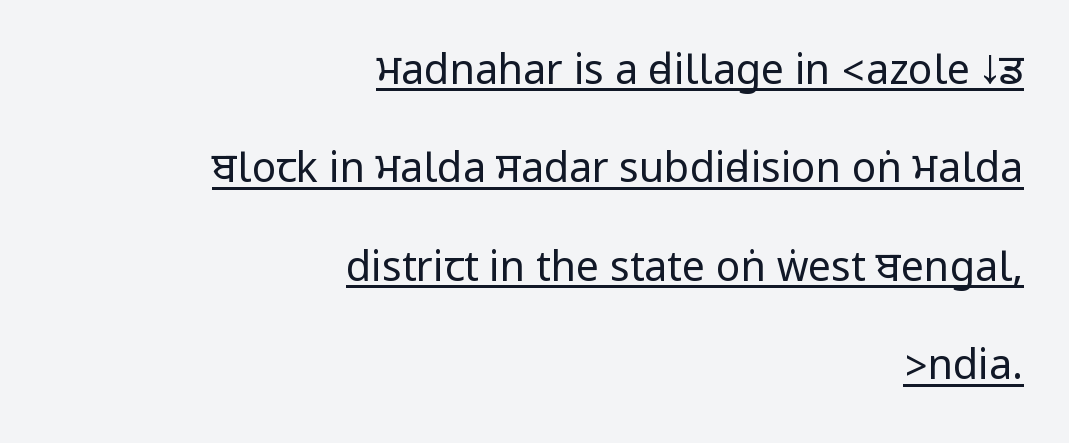
Horizontal alignment here is rightward, an uncommon choice for prose. Students, note that the glyphs here touch the page at normal intervals. Is there any slant? The stems are plumb. Vertical stems look standard width or narrower in stroke. The rendering uses a large line-height, opening up the rows.
